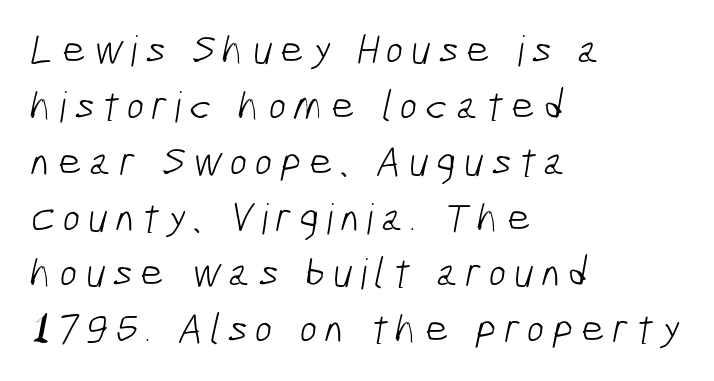
Q: Is the text bold? A: No.
Q: Is the typeface a serif or a sans-serif typeface? A: Sans-serif.
Q: Is the text underlined? A: No.
Q: How is the paragraph aligned? A: Left-aligned.
Q: Is the spacing between lines tight, normal or loose? A: Normal.
Q: Width (condensed, normal, or wide)? A: Condensed.
Q: Stroke contrast? A: Low.
Q: x-height? A: Medium.
Q: Monospaced? A: No.
